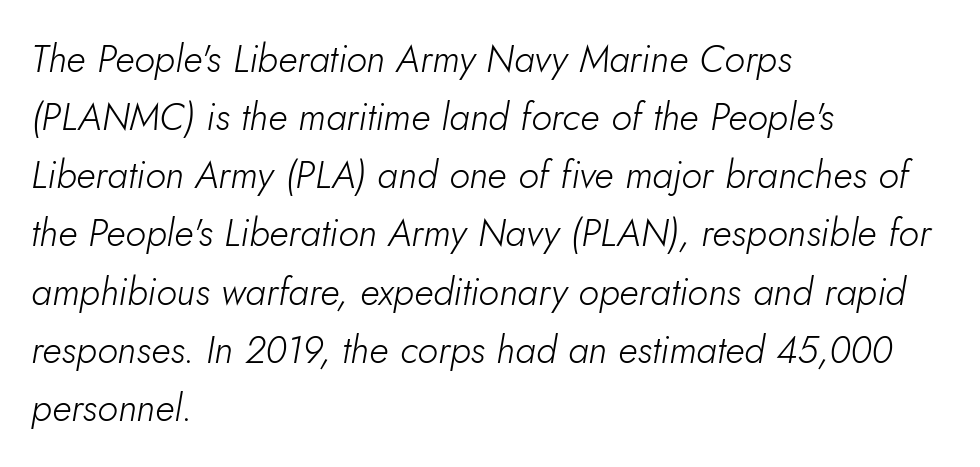
Note the varied advance widths — an 'i' is clearly narrower than an 'm'. Descender tails drop into unmarked territory. The characters are drawn with everyday or finer stroke widths. The passage shown has conventional tracking throughout.
